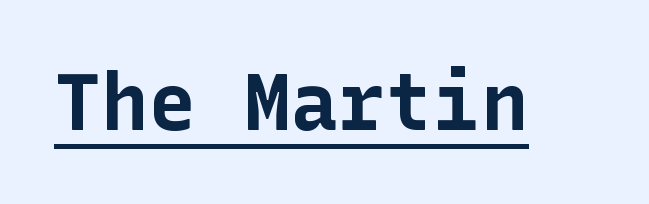
The image shows 79 px bold sans-serif type, upright; set normal letter spacing, underlined; low stroke contrast and a medium x-height.
